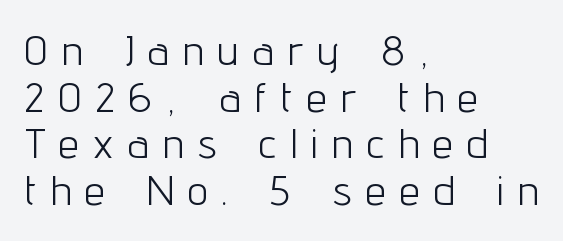
The image shows 41 px light, condensed sans-serif type, upright; set left-aligned, tight line spacing (1.14x), unusually wide letter spacing (+0.36 em), not underlined; low stroke contrast and a medium x-height.
